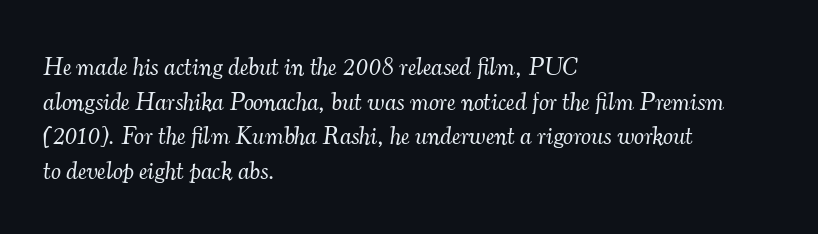
The image shows 25 px text type, italic (leaning right); set left-aligned, normal line spacing (1.39x), normal letter spacing, not underlined.
